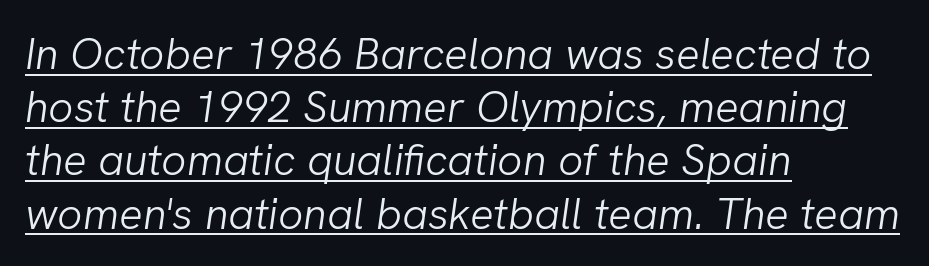
{"italic": "yes", "lean": "right", "slant_degrees": 8, "bold": "no", "weight": "light", "width": "normal", "stroke_contrast": "low", "x_height": "medium", "monospaced": "no", "underline": "yes", "align": "left", "line_spacing_ratio": 1.21, "letter_spacing": "normal", "letter_spacing_em": 0.0, "glyph_px": 44}
